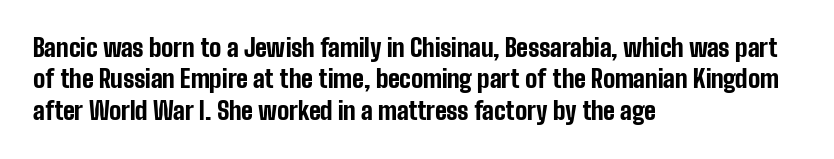
{"italic": "no", "bold": "yes", "underline": "no", "align": "left", "line_spacing": "normal", "line_spacing_ratio": 1.31, "letter_spacing": "normal", "letter_spacing_em": 0.0, "glyph_px": 24}
